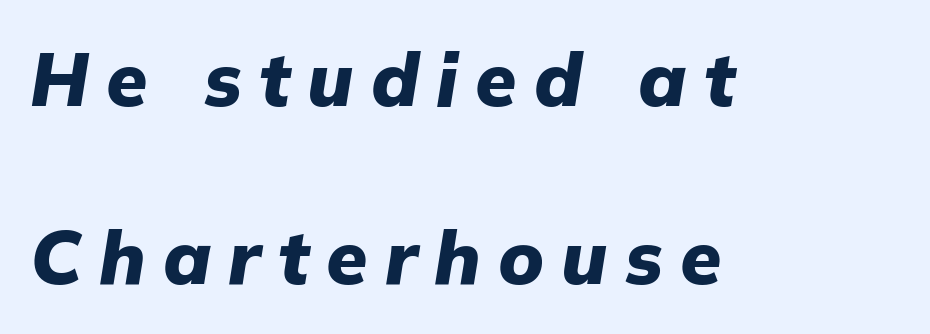
Quick note: underline off. Teacher's note: observe the even left margin — that is flush-left alignment. Compared with typical body copy, the letter spacing here is much looser. A dark, heavy texture on the line: the type is bold. Does the leading feel generous? Absolutely, it's lavish. The letters advance in unequal steps, a hallmark of proportional type.
